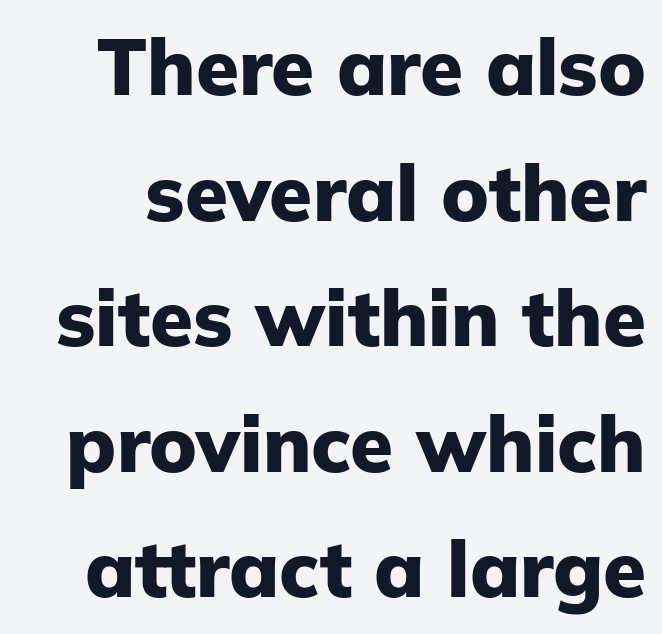
These lines sit exactly where default settings would place them. A roman cut, with each character standing at attention. How are the letters spaced? Ordinarily, with no added tracking. The passage shown is typeset with a sans-serif family. Its strokes are broad and dark, the hallmark of bold type.
